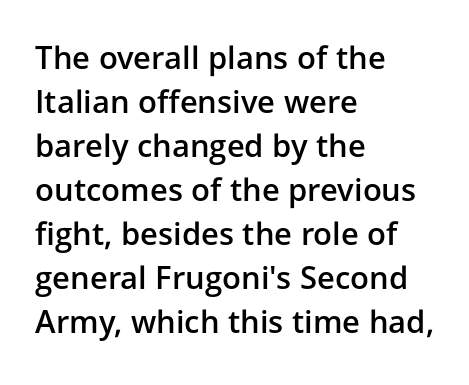
Caption: multi-line text, flush left, ragged right. How heavy is the stroke? Medium-heavy — a semibold, shy of bold. Does the lettering tilt? It doesn't — this is upright. Note the varied advance widths — an 'i' is clearly narrower than an 'm'. Clear beneath every line of the passage.
